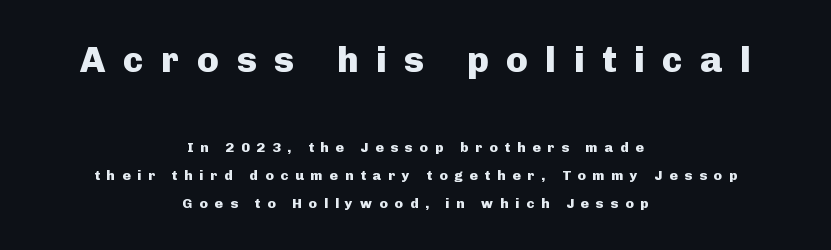
Q: Is the text bold? A: Yes.
Q: Is the text italic (slanted)? A: No, it is upright.
Q: Is the typeface a serif or a sans-serif typeface? A: Sans-serif.
Q: Is the text underlined? A: No.
Q: How is the paragraph aligned? A: Centered.
Q: Is the spacing between letters normal or unusually wide? A: Unusually wide.
Q: Is the spacing between lines tight, normal or loose? A: Loose.
Q: Which block of text is set in a larger size, the first (top) or the second (bottom)? A: The first (top) one.
Q: Width (condensed, normal, or wide)? A: Normal.
Q: Stroke contrast? A: Low.
Q: x-height? A: Medium.
Q: Monospaced? A: No.
